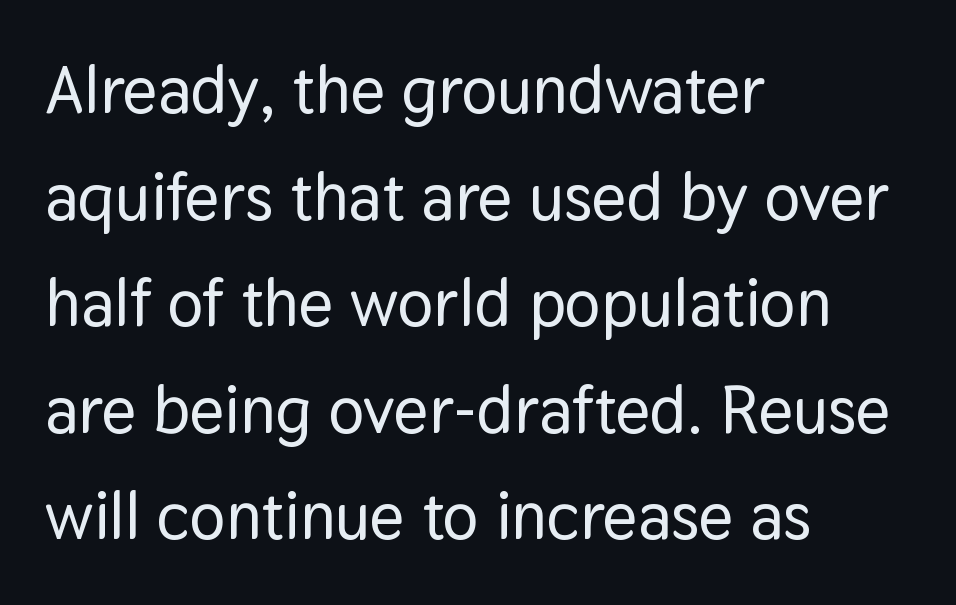
Rows of type keep a routine distance in the vertical direction. Ascenders rise straight up at ninety degrees. Only glyphs here, with clear space below each row. Words appear dense and cohesive because spacing is normal. Here the designer chose a conventional face with non-uniform glyph widths.
